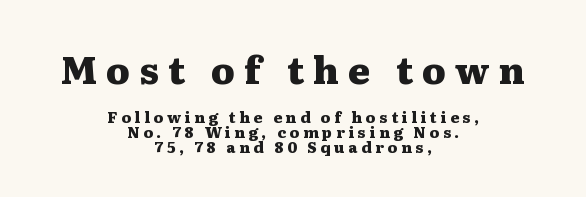
{"serif": "yes", "italic": "no", "bold": "yes", "weight": "heavy", "width": "wide", "stroke_contrast": "medium", "x_height": "medium", "monospaced": "no", "underline": "no", "align": "center", "line_spacing": "tight", "line_spacing_ratio": 0.99, "letter_spacing": "wide", "letter_spacing_em": 0.25, "larger_block": "first", "size_ratio": 2.47, "glyph_px": 37}
